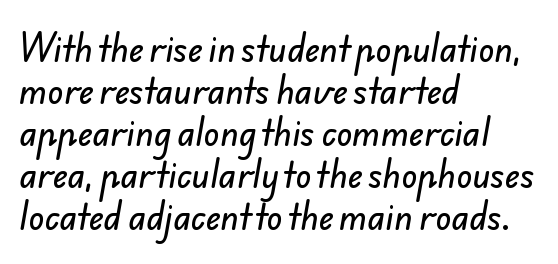
Q: Is the typeface a serif or a sans-serif typeface? A: Sans-serif.
Q: Is the text underlined? A: No.
Q: How is the paragraph aligned? A: Left-aligned.
Q: Is the spacing between letters normal or unusually wide? A: Normal.
Q: Is the spacing between lines tight, normal or loose? A: Normal.
Q: Width (condensed, normal, or wide)? A: Normal.
Q: Stroke contrast? A: Low.
Q: x-height? A: Small.
Q: Monospaced? A: No.
